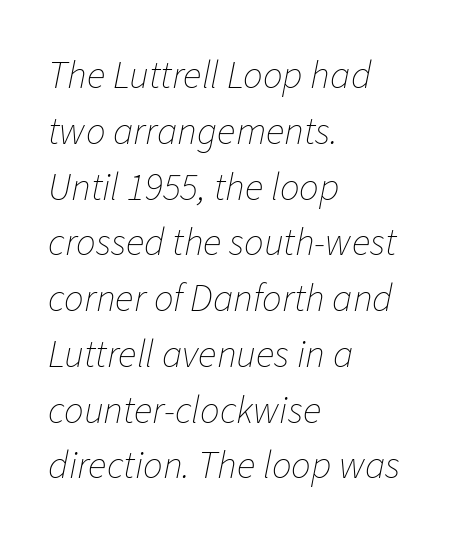
The image shows 39 px thin type, italic (leaning right); set left-aligned, normal line spacing (1.43x), normal letter spacing, not underlined; low stroke contrast and a medium x-height.
